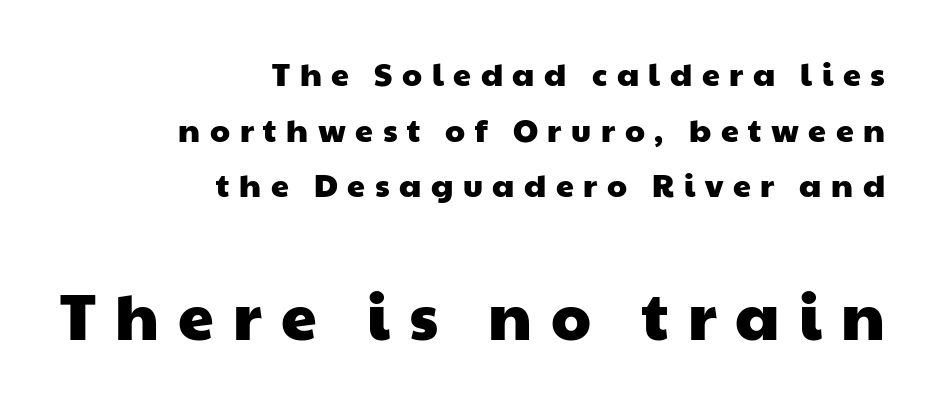
{"serif": "no", "width": "wide", "stroke_contrast": "low", "x_height": "medium", "monospaced": "no", "underline": "no", "align": "right", "line_spacing_ratio": 1.74, "letter_spacing": "wide", "letter_spacing_em": 0.3, "larger_block": "second", "size_ratio": 2.0, "glyph_px": 64}
